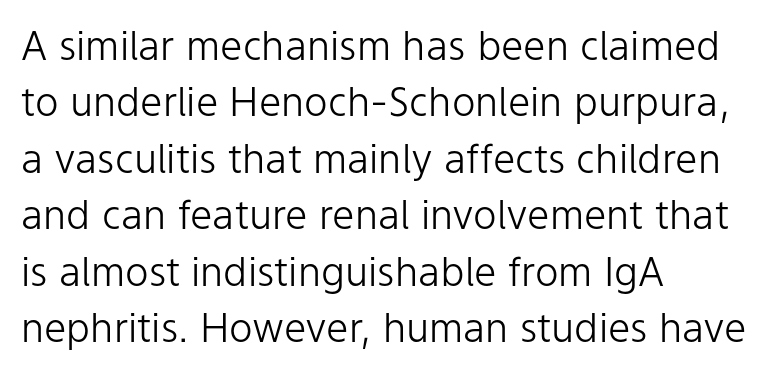
{"serif": "no", "italic": "no", "bold": "no", "weight": "light", "width": "normal", "stroke_contrast": "low", "x_height": "medium", "monospaced": "no", "underline": "no", "align": "left", "line_spacing": "normal", "line_spacing_ratio": 1.41, "letter_spacing": "normal", "letter_spacing_em": 0.0, "glyph_px": 40}
